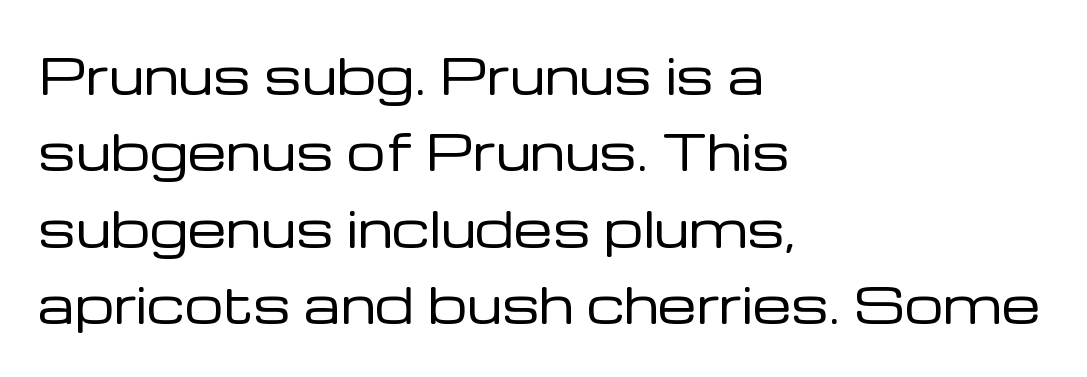
Q: Is the text bold? A: No.
Q: Is the text italic (slanted)? A: No, it is upright.
Q: Is the typeface a serif or a sans-serif typeface? A: Sans-serif.
Q: Is the text underlined? A: No.
Q: How is the paragraph aligned? A: Left-aligned.
Q: Is the spacing between letters normal or unusually wide? A: Normal.
Q: Is the spacing between lines tight, normal or loose? A: Normal.
Q: Width (condensed, normal, or wide)? A: Normal.
Q: Stroke contrast? A: Low.
Q: x-height? A: Medium.
Q: Monospaced? A: No.
